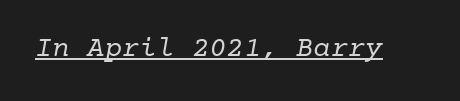
The image shows 29 px regular-weight serif type, monospaced; set normal letter spacing, underlined; low stroke contrast and a medium x-height.
